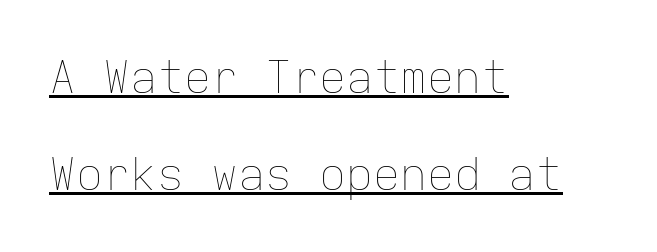
The image shows 45 px thin type, upright, monospaced; set left-aligned, loose line spacing (2.15x), normal letter spacing, underlined; low stroke contrast and a medium x-height.
